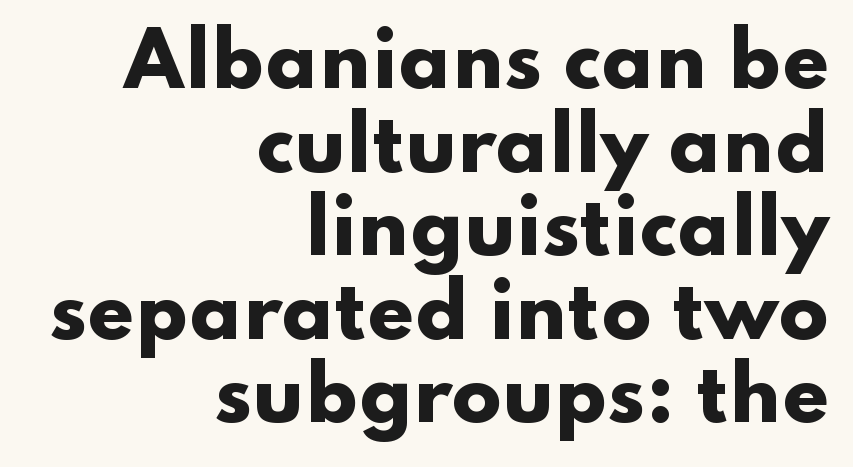
Q: Is the text bold? A: Yes.
Q: Is the text italic (slanted)? A: No, it is upright.
Q: Is the typeface a serif or a sans-serif typeface? A: Sans-serif.
Q: Is the text underlined? A: No.
Q: How is the paragraph aligned? A: Right-aligned.
Q: Is the spacing between letters normal or unusually wide? A: Normal.
Q: Is the spacing between lines tight, normal or loose? A: Tight.
Q: Width (condensed, normal, or wide)? A: Wide.
Q: Stroke contrast? A: Low.
Q: x-height? A: Small.
Q: Monospaced? A: No.
